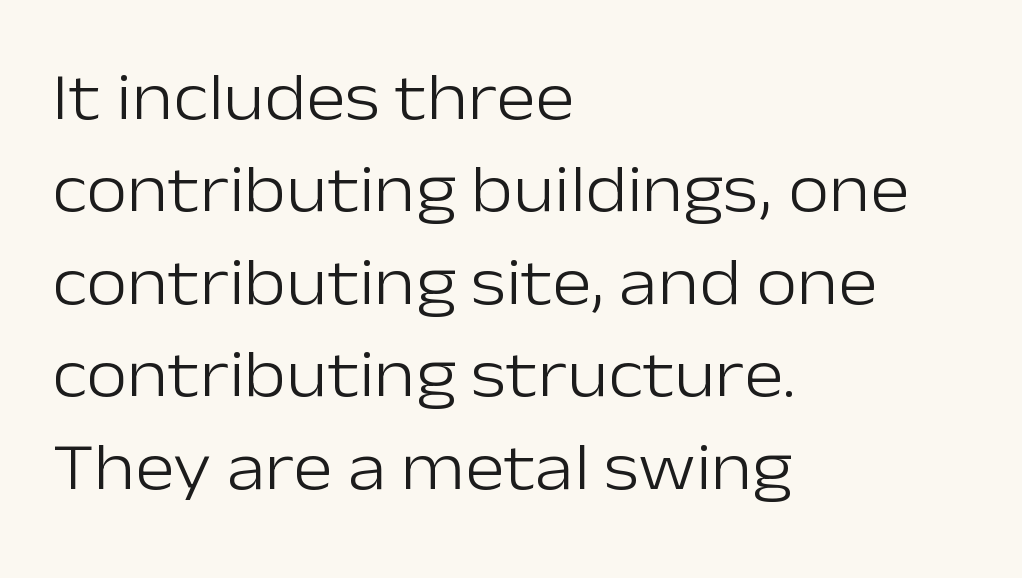
The face used here is proportionally spaced, like ordinary book or web type. This is roman type, the default non-slanted kind. Typeset ragged right — the left edge is the straight one. Stroke mass is kept to a normal reading level or below. This rendering employs a face without finishing strokes, i.e., a sans-serif.
